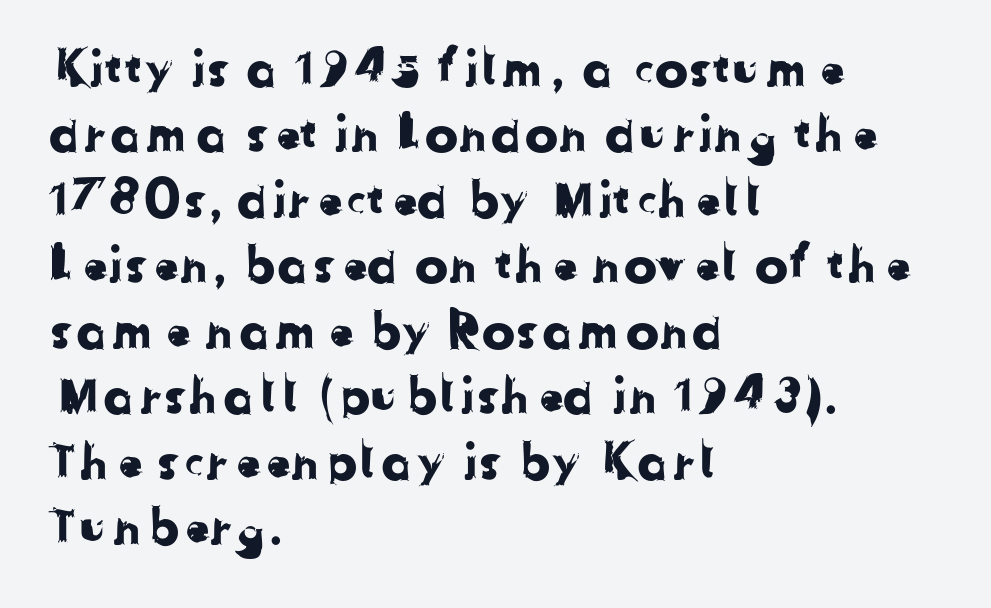
The line-height multiplier appears to be the usual default. Compared with typical body copy, the letter spacing here is the same. The typesetter chose a ragged-right arrangement here. The passage shown is typeset with a sans-serif family.
